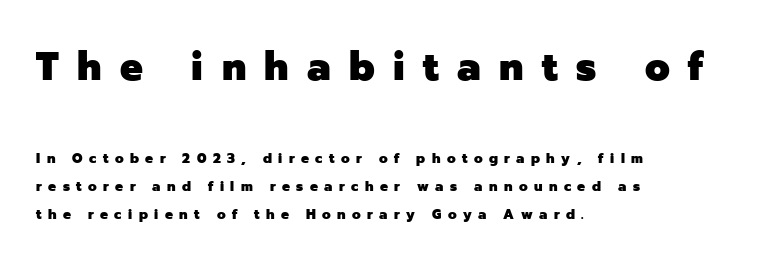
The image shows 40 px heavy sans-serif type, upright; set left-aligned, loose line spacing (1.98x), unusually wide letter spacing (+0.46 em), not underlined; the first (top) block is 2.86x larger; low stroke contrast and a medium x-height.
